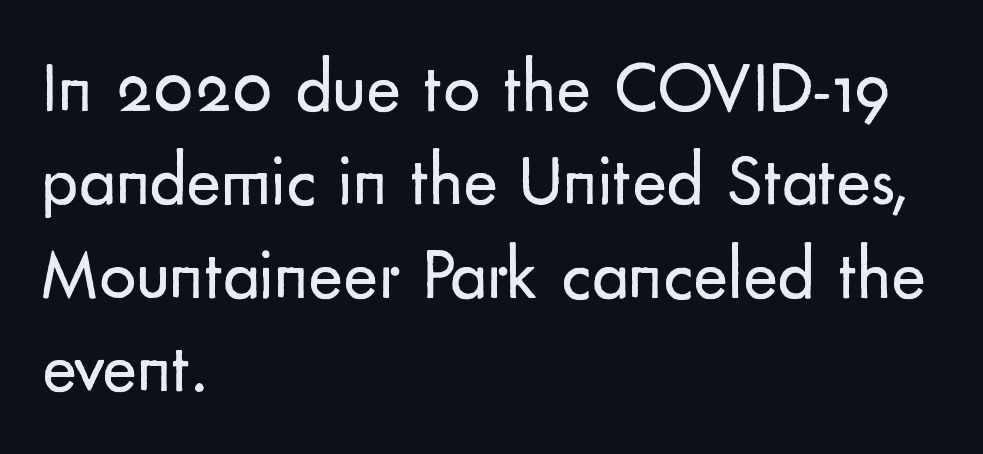
{"serif": "no", "italic": "no", "bold": "no", "weight": "regular", "width": "normal", "stroke_contrast": "low", "x_height": "small", "monospaced": "no", "underline": "no", "align": "left", "line_spacing": "normal", "line_spacing_ratio": 1.28, "letter_spacing": "normal", "letter_spacing_em": 0.0, "glyph_px": 73}
